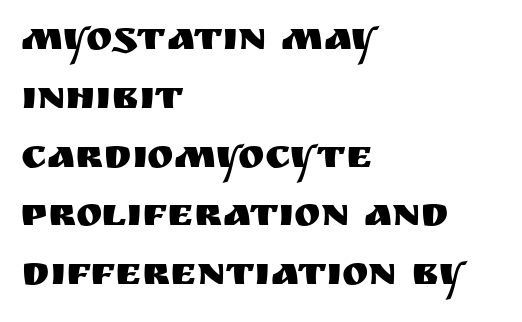
Q: Is the text italic (slanted)? A: No, it is upright.
Q: Is the typeface a serif or a sans-serif typeface? A: Sans-serif.
Q: Is the text underlined? A: No.
Q: How is the paragraph aligned? A: Left-aligned.
Q: Is the spacing between letters normal or unusually wide? A: Normal.
Q: Is the spacing between lines tight, normal or loose? A: Normal.
Q: Width (condensed, normal, or wide)? A: Normal.
Q: Stroke contrast? A: Medium.
Q: x-height? A: Large.
Q: Monospaced? A: No.
